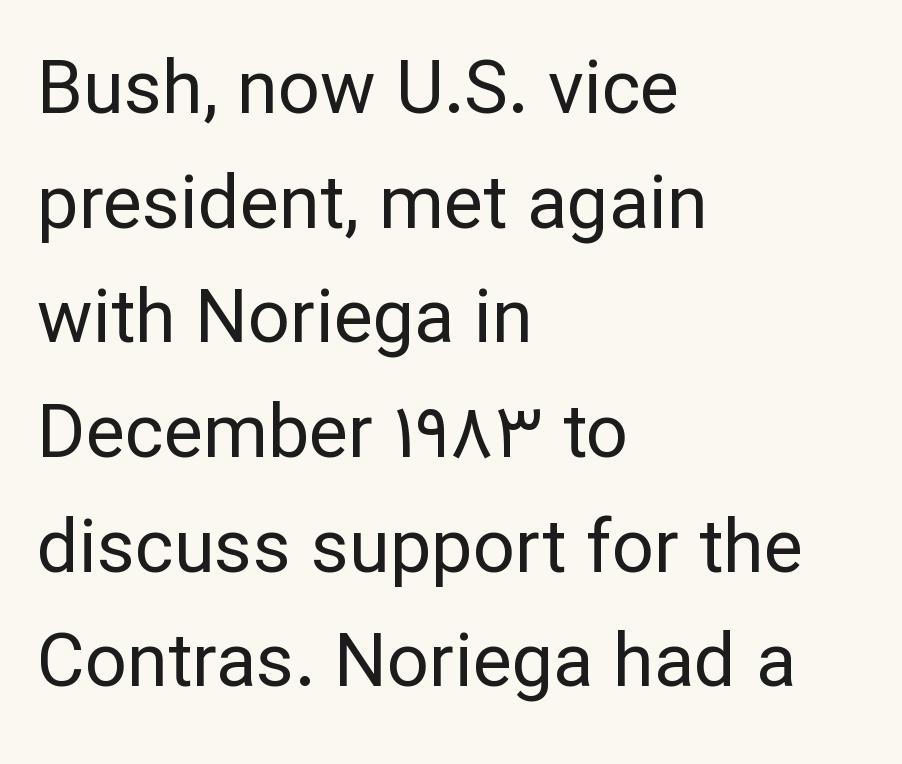
{"serif": "no", "italic": "no", "bold": "no", "weight": "regular", "width": "normal", "stroke_contrast": "low", "x_height": "medium", "monospaced": "no", "underline": "no", "align": "left", "line_spacing": "normal", "line_spacing_ratio": 1.55, "letter_spacing": "normal", "letter_spacing_em": 0.0, "glyph_px": 74}
